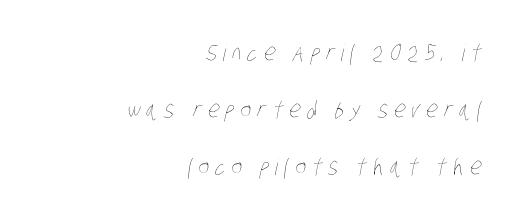
Clear beneath every line of the passage. The ragged edge is on the left, which tells us the setting is flush right. Stems and bowls with no extra thickness — not bold. A typesetter would call this heavily tracked-out type. The vertical gap from one line to the next is large.
